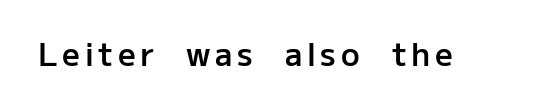
Q: Is the text bold? A: Semi-bold.
Q: Is the text italic (slanted)? A: No, it is upright.
Q: Is the typeface a serif or a sans-serif typeface? A: Sans-serif.
Q: Is the text underlined? A: No.
Q: Width (condensed, normal, or wide)? A: Normal.
Q: Stroke contrast? A: Low.
Q: x-height? A: Medium.
Q: Monospaced? A: No.
